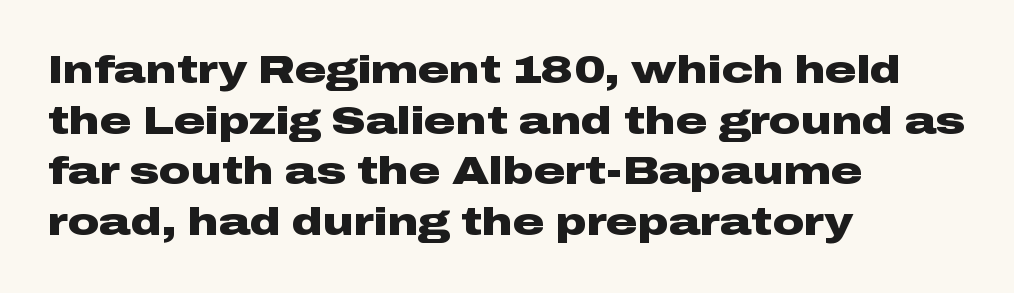
Q: Is the text bold? A: Yes.
Q: Is the text italic (slanted)? A: No, it is upright.
Q: Is the typeface a serif or a sans-serif typeface? A: Sans-serif.
Q: Is the text underlined? A: No.
Q: How is the paragraph aligned? A: Left-aligned.
Q: Is the spacing between letters normal or unusually wide? A: Normal.
Q: Is the spacing between lines tight, normal or loose? A: Normal.
Q: Width (condensed, normal, or wide)? A: Wide.
Q: Stroke contrast? A: Low.
Q: x-height? A: Medium.
Q: Monospaced? A: No.
